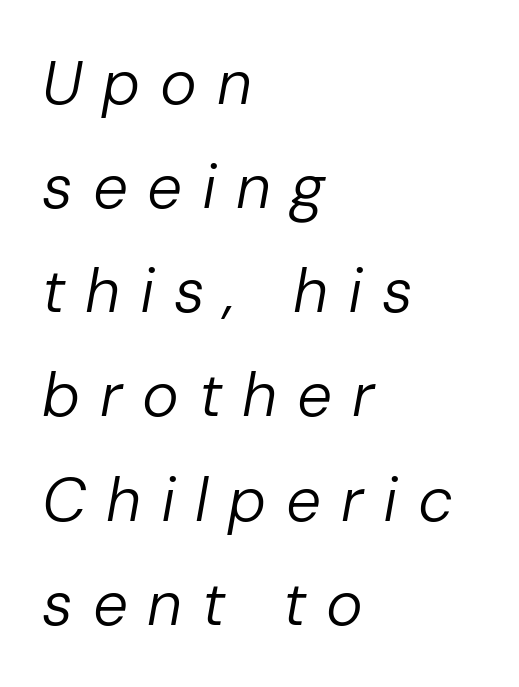
{"italic": "yes", "lean": "right", "slant_degrees": 10, "bold": "no", "weight": "regular", "width": "normal", "stroke_contrast": "low", "x_height": "medium", "monospaced": "no", "underline": "no", "align": "left", "line_spacing": "normal", "line_spacing_ratio": 1.68, "letter_spacing": "wide", "letter_spacing_em": 0.32, "glyph_px": 62}
